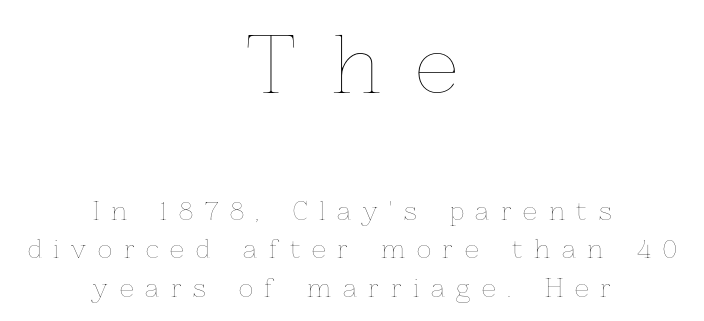
Display-style spreading of the glyphs; the letterfit is very open. Descenders hang freely into open space. Of the two passages, the one on top uses the larger point size. Nothing heavy about these letters — not bold at all. In terms of posture, this sample is upright.
